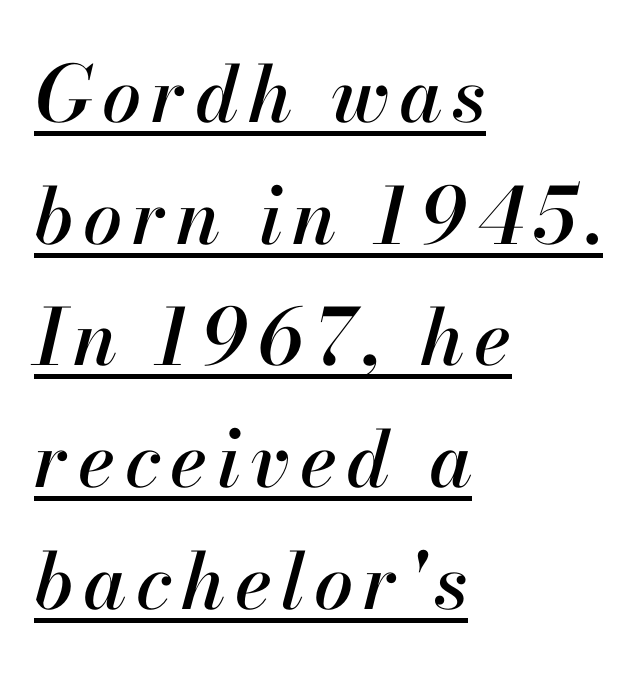
Q: Is the text italic (slanted)? A: Yes, it leans right by about 13 degrees.
Q: Is the text underlined? A: Yes.
Q: How is the paragraph aligned? A: Left-aligned.
Q: Is the spacing between lines tight, normal or loose? A: Normal.
Q: Width (condensed, normal, or wide)? A: Normal.
Q: Stroke contrast? A: High.
Q: x-height? A: Small.
Q: Monospaced? A: No.
